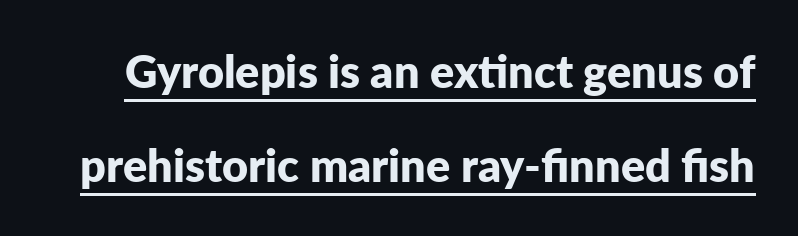
Ascenders rise straight up at ninety degrees. One glance says open: line gaps are wider than usual. Serifs: no, the terminals of the letterforms are clean. The letters sit at their default tracking, neither squeezed nor spread.
